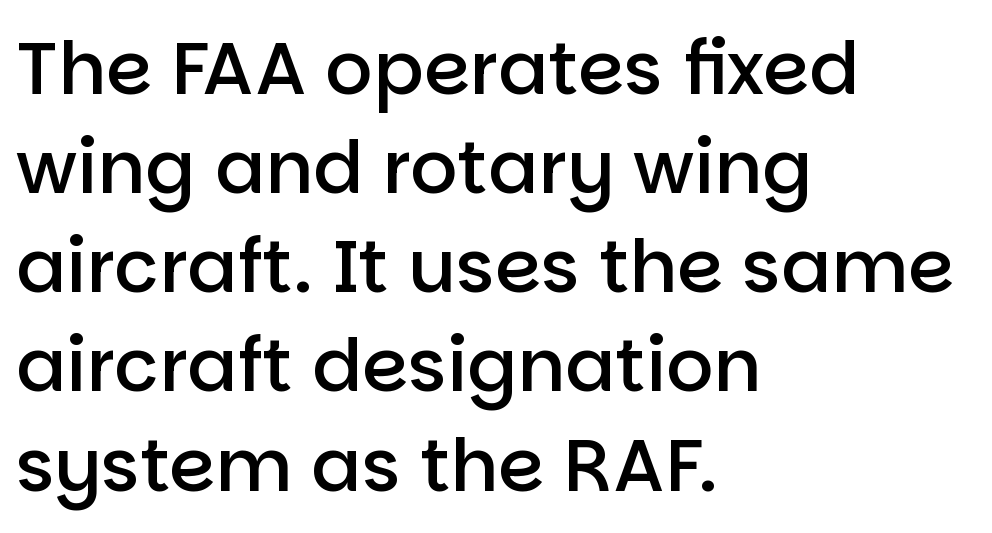
{"serif": "no", "italic": "no", "bold": "semi", "weight": "semibold", "width": "normal", "stroke_contrast": "low", "x_height": "large", "monospaced": "no", "underline": "no", "align": "left", "line_spacing": "normal", "line_spacing_ratio": 1.34, "letter_spacing": "normal", "letter_spacing_em": 0.0, "glyph_px": 74}
